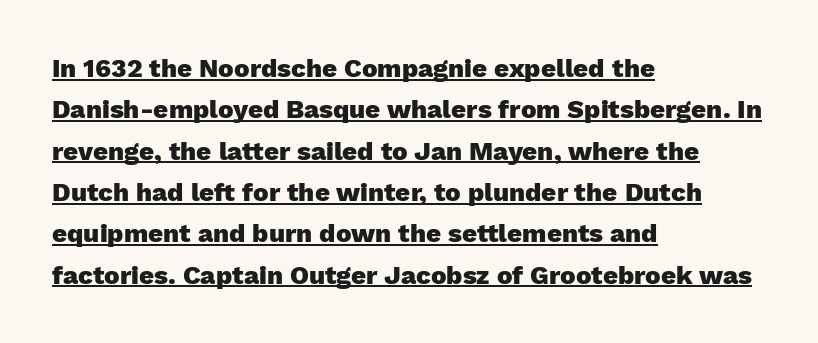
{"italic": "no", "bold": "yes", "underline": "yes", "align": "left", "line_spacing": "normal", "line_spacing_ratio": 1.59, "letter_spacing": "normal", "letter_spacing_em": 0.0, "glyph_px": 26}
